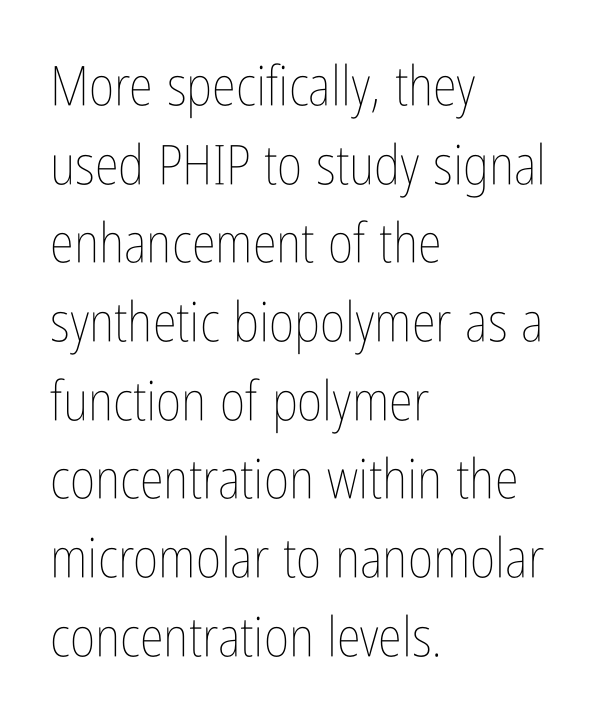
{"italic": "no", "bold": "no", "weight": "thin", "width": "condensed", "stroke_contrast": "low", "x_height": "medium", "monospaced": "no", "underline": "no", "align": "left", "line_spacing": "normal", "line_spacing_ratio": 1.43, "letter_spacing": "normal", "letter_spacing_em": 0.0, "glyph_px": 55}
